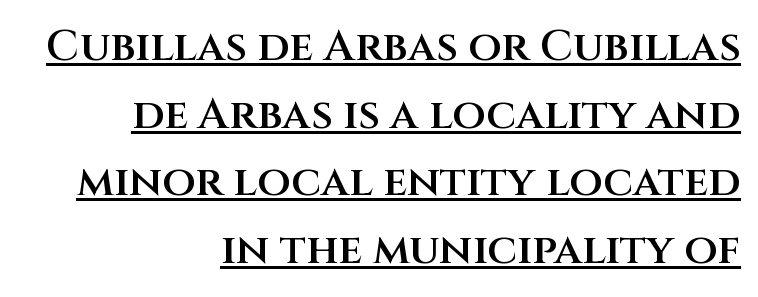
Q: Is the text bold? A: Semi-bold.
Q: Is the text italic (slanted)? A: No, it is upright.
Q: Is the typeface a serif or a sans-serif typeface? A: Sans-serif.
Q: Is the text underlined? A: Yes.
Q: How is the paragraph aligned? A: Right-aligned.
Q: Is the spacing between letters normal or unusually wide? A: Normal.
Q: Is the spacing between lines tight, normal or loose? A: Normal.
Q: Width (condensed, normal, or wide)? A: Normal.
Q: Stroke contrast? A: Medium.
Q: x-height? A: Large.
Q: Monospaced? A: No.
